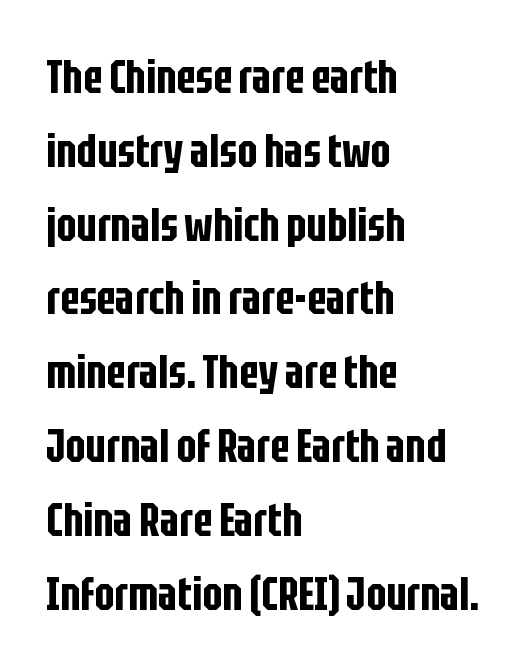
Q: Is the text italic (slanted)? A: No, it is upright.
Q: Is the typeface a serif or a sans-serif typeface? A: Sans-serif.
Q: Is the text underlined? A: No.
Q: How is the paragraph aligned? A: Left-aligned.
Q: Is the spacing between letters normal or unusually wide? A: Normal.
Q: Is the spacing between lines tight, normal or loose? A: Normal.
Q: Width (condensed, normal, or wide)? A: Condensed.
Q: Stroke contrast? A: Low.
Q: x-height? A: Large.
Q: Monospaced? A: No.
